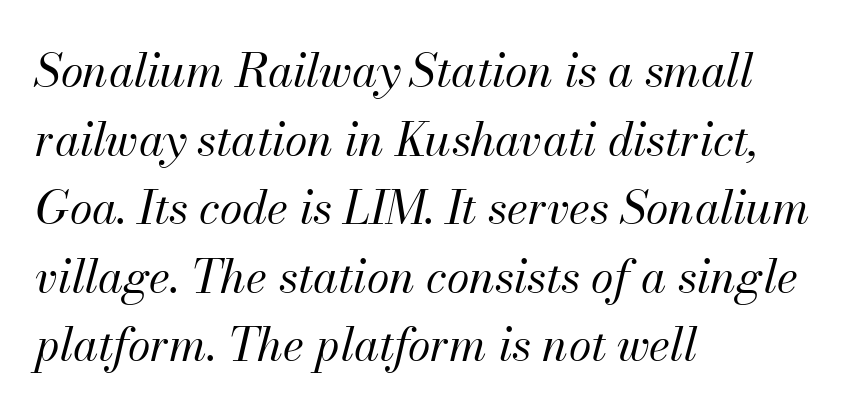
Which margin do the lines hug? The left one — the right edge is uneven. Descender tails drop into unmarked territory. Is this a fixed-width face? No — the glyphs have proportional, varying widths. The passage shown stacks its lines at a standard gap. Characters are canted at an angle relative to the baseline's perpendicular. Weight: regular or lighter.
